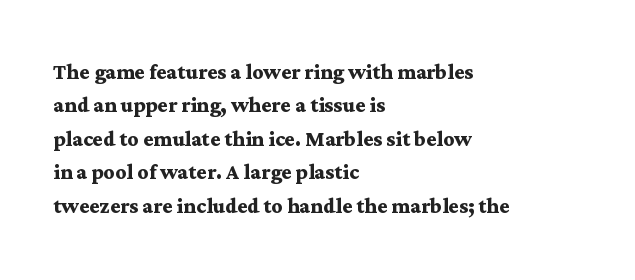
{"italic": "no", "bold": "yes", "underline": "no", "align": "left", "line_spacing_ratio": 1.24, "letter_spacing": "normal", "letter_spacing_em": 0.0, "glyph_px": 27}
